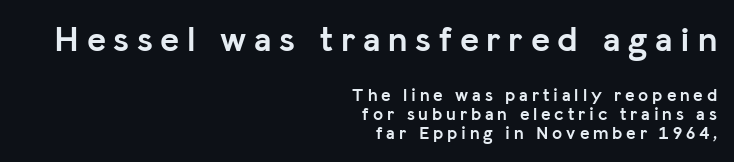
Q: Is the text bold? A: Yes.
Q: Is the text italic (slanted)? A: No, it is upright.
Q: Is the typeface a serif or a sans-serif typeface? A: Sans-serif.
Q: Is the text underlined? A: No.
Q: How is the paragraph aligned? A: Right-aligned.
Q: Is the spacing between letters normal or unusually wide? A: Unusually wide.
Q: Is the spacing between lines tight, normal or loose? A: Tight.
Q: Which block of text is set in a larger size, the first (top) or the second (bottom)? A: The first (top) one.
Q: Width (condensed, normal, or wide)? A: Normal.
Q: Stroke contrast? A: Low.
Q: x-height? A: Medium.
Q: Monospaced? A: No.
